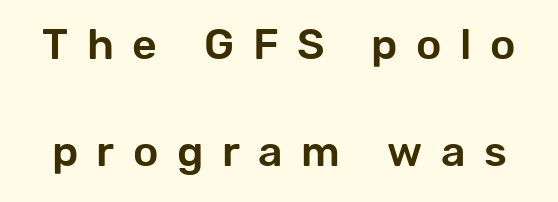
The image shows 43 px sans-serif type, upright; set loose line spacing (2.48x), unusually wide letter spacing (+0.43 em), not underlined; low stroke contrast and a medium x-height.
